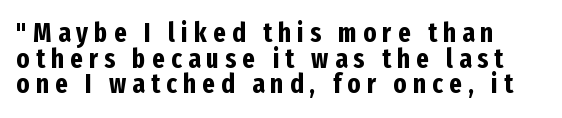
Q: Is the text bold? A: Yes.
Q: Is the text italic (slanted)? A: No, it is upright.
Q: Is the text underlined? A: No.
Q: Is the spacing between letters normal or unusually wide? A: Unusually wide.
Q: Is the spacing between lines tight, normal or loose? A: Tight.
